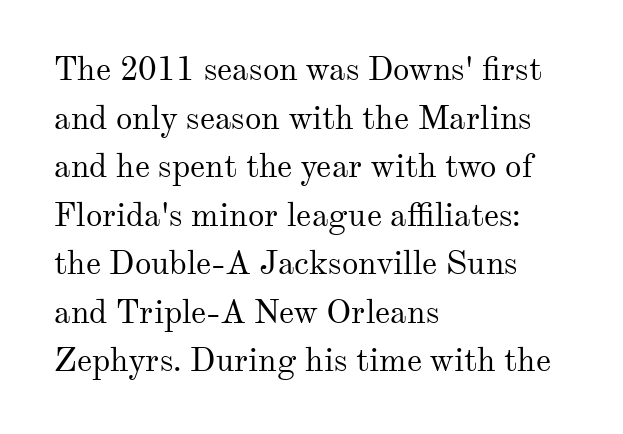
Has an underline been added? It has not. No chunkiness to these letters — they're not bold. Note the varied advance widths — an 'i' is clearly narrower than an 'm'. The glyphs in this specimen are seriffed. The paragraph shown leans on its left margin. The rendering keeps characters at their native spacing.
